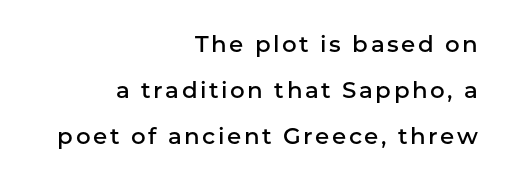
The image shows 23 px text type, upright; set right-aligned, loose line spacing (2.0x), not underlined.
